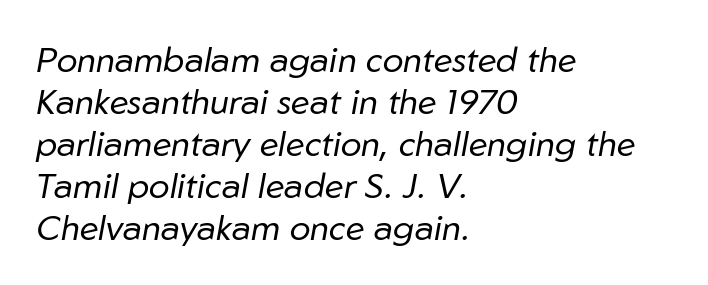
Q: Is the text bold? A: No.
Q: Is the text italic (slanted)? A: Yes, it leans right by about 10 degrees.
Q: Is the text underlined? A: No.
Q: How is the paragraph aligned? A: Left-aligned.
Q: Is the spacing between letters normal or unusually wide? A: Normal.
Q: Width (condensed, normal, or wide)? A: Normal.
Q: Stroke contrast? A: Low.
Q: x-height? A: Medium.
Q: Monospaced? A: No.
